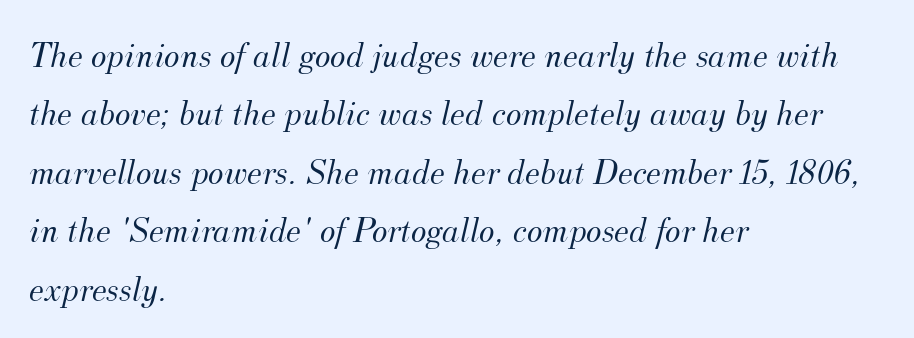
Q: Is the text bold? A: No.
Q: Is the text italic (slanted)? A: Yes, it leans right by about 12 degrees.
Q: Is the typeface a serif or a sans-serif typeface? A: Serif.
Q: Is the text underlined? A: No.
Q: How is the paragraph aligned? A: Left-aligned.
Q: Is the spacing between letters normal or unusually wide? A: Normal.
Q: Is the spacing between lines tight, normal or loose? A: Normal.
Q: Width (condensed, normal, or wide)? A: Normal.
Q: Stroke contrast? A: Medium.
Q: x-height? A: Small.
Q: Monospaced? A: No.
